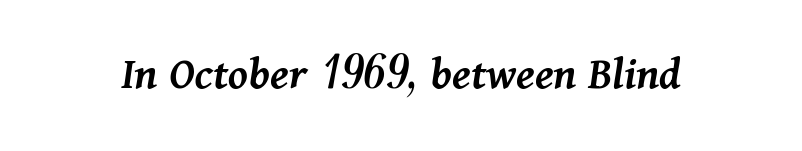
The image shows 48 px semibold type, italic (leaning right); set normal letter spacing, not underlined; medium stroke contrast and a medium x-height.
